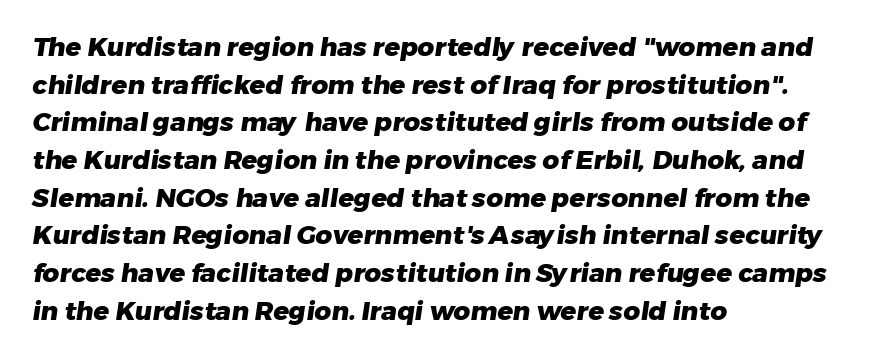
The image shows 26 px bold type; set left-aligned, normal line spacing (1.45x), normal letter spacing, not underlined.
